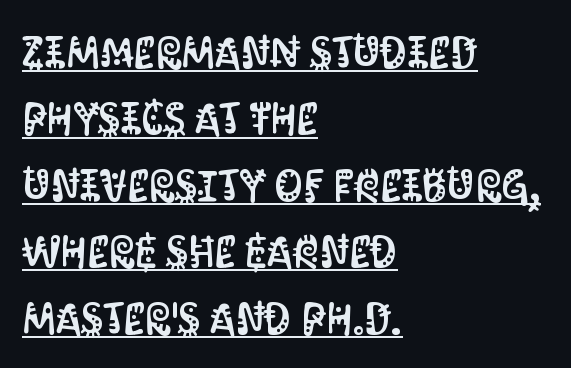
Q: Is the text italic (slanted)? A: No, it is upright.
Q: Is the typeface a serif or a sans-serif typeface? A: Sans-serif.
Q: Is the text underlined? A: Yes.
Q: How is the paragraph aligned? A: Left-aligned.
Q: Is the spacing between letters normal or unusually wide? A: Normal.
Q: Is the spacing between lines tight, normal or loose? A: Normal.
Q: Width (condensed, normal, or wide)? A: Condensed.
Q: Stroke contrast? A: Medium.
Q: x-height? A: Large.
Q: Monospaced? A: No.
